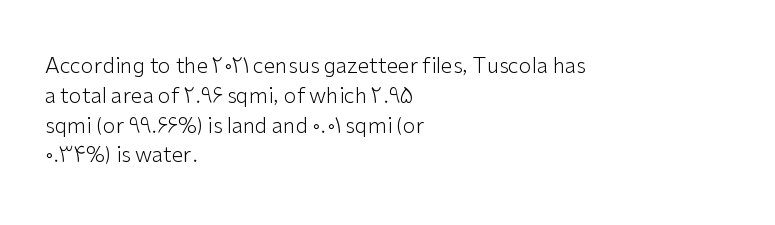
Q: Is the text bold? A: No.
Q: Is the text italic (slanted)? A: No, it is upright.
Q: Is the text underlined? A: No.
Q: How is the paragraph aligned? A: Left-aligned.
Q: Is the spacing between letters normal or unusually wide? A: Normal.
Q: Is the spacing between lines tight, normal or loose? A: Normal.
